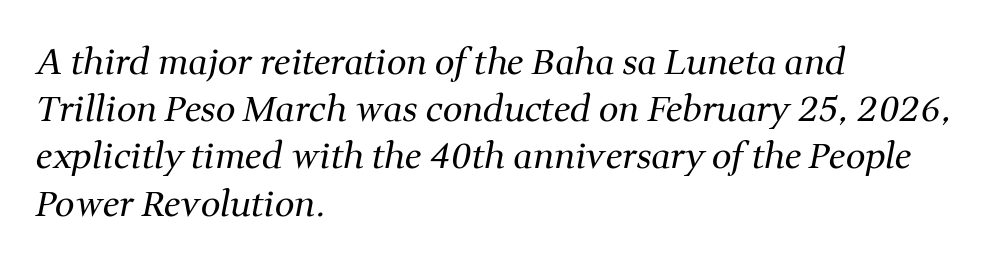
{"serif": "yes", "italic": "yes", "lean": "right", "slant_degrees": 11, "bold": "no", "weight": "regular", "width": "normal", "stroke_contrast": "medium", "x_height": "medium", "monospaced": "no", "underline": "no", "align": "left", "line_spacing": "normal", "line_spacing_ratio": 1.35, "letter_spacing": "normal", "letter_spacing_em": 0.0, "glyph_px": 35}
